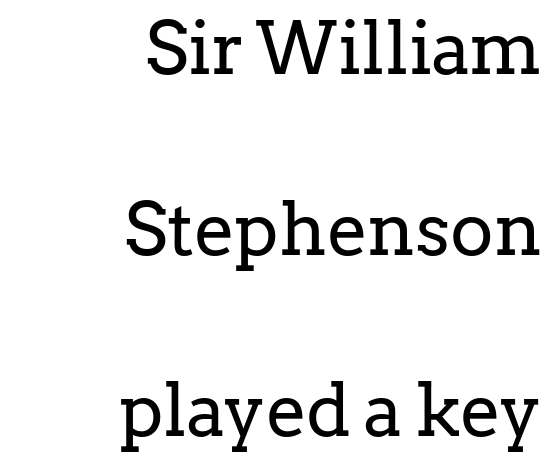
The image shows 73 px regular-weight serif type, upright; set right-aligned, loose line spacing (2.48x), normal letter spacing, not underlined; low stroke contrast and a medium x-height.
